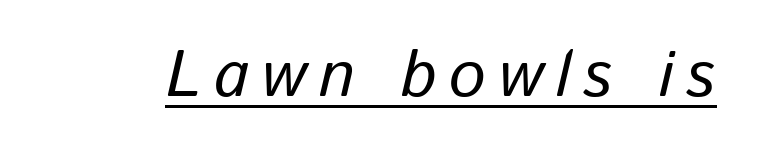
Q: Is the text italic (slanted)? A: Yes, it leans right by about 13 degrees.
Q: Is the text underlined? A: Yes.
Q: Width (condensed, normal, or wide)? A: Normal.
Q: Stroke contrast? A: Low.
Q: x-height? A: Medium.
Q: Monospaced? A: No.
